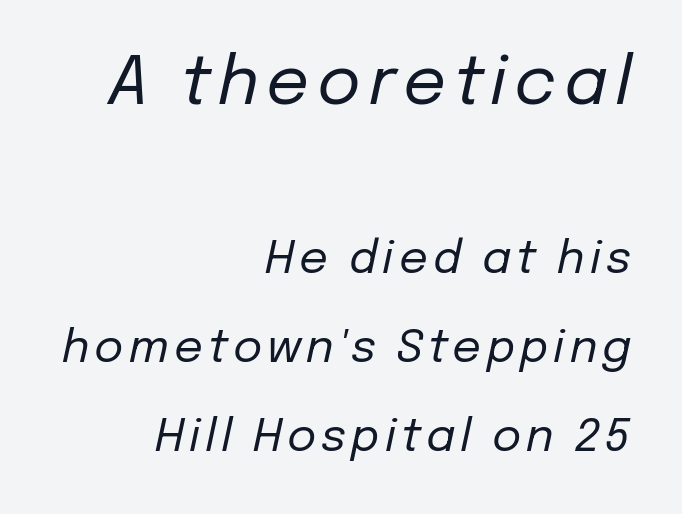
In CSS terms this would be text-align: right. This sample has the flowing, uneven cadence of proportional lettering. Of the two passages, the one on top uses the larger point size. A bare baseline throughout the passage. Weight class: somewhere from thin through regular.
